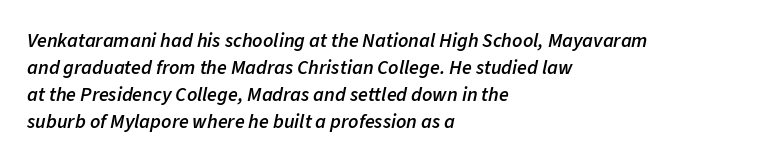
The image shows 20 px text type, italic (leaning right); set left-aligned, normal line spacing (1.35x), normal letter spacing, not underlined.
